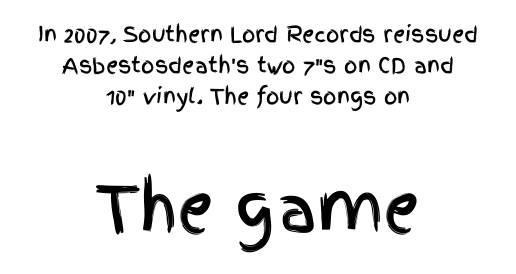
The image shows 63 px condensed sans-serif type, upright; set centered, normal line spacing (1.47x), normal letter spacing, not underlined; the second (bottom) block is 3.0x larger; a large x-height.
